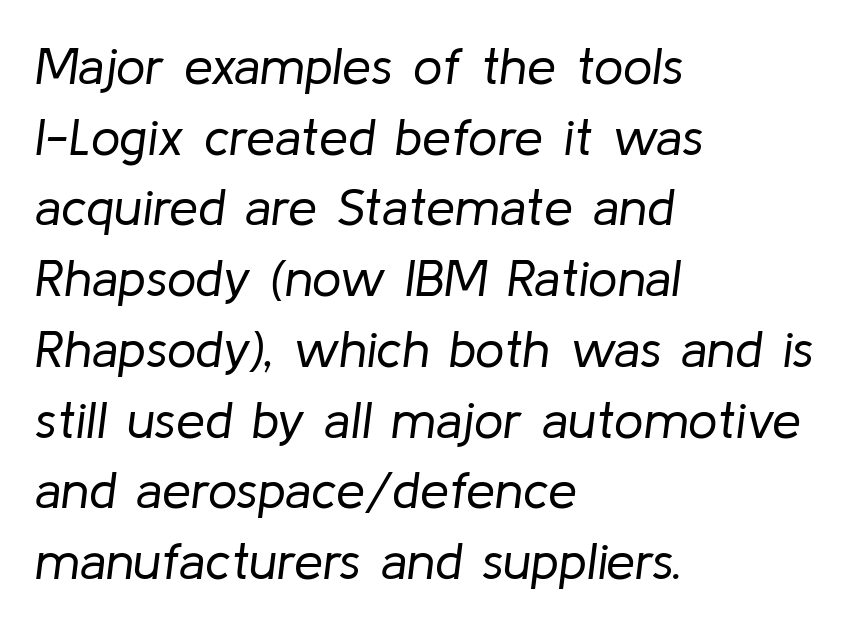
The image shows 52 px regular-weight type, italic (leaning right); set left-aligned, normal line spacing (1.36x), normal letter spacing, not underlined; low stroke contrast and a medium x-height.
